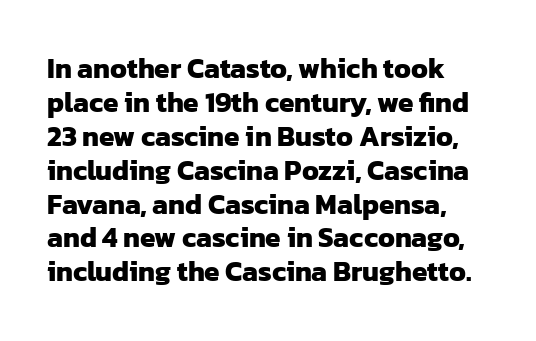
{"serif": "no", "bold": "yes", "weight": "heavy", "width": "normal", "stroke_contrast": "low", "x_height": "medium", "monospaced": "no", "underline": "no", "line_spacing_ratio": 1.21, "letter_spacing": "normal", "letter_spacing_em": 0.0, "glyph_px": 28}
